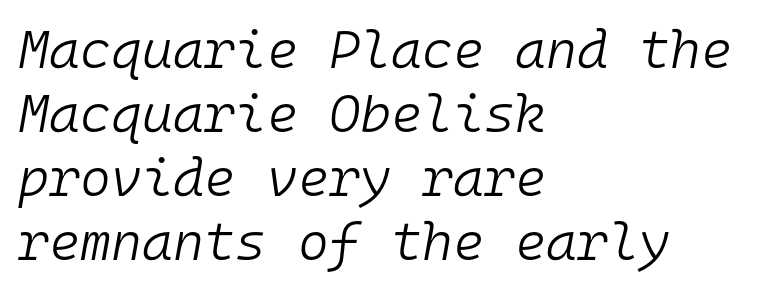
The image shows 53 px light type, italic (leaning right), monospaced; set left-aligned, line spacing 1.21x, normal letter spacing, not underlined; low stroke contrast and a medium x-height.
